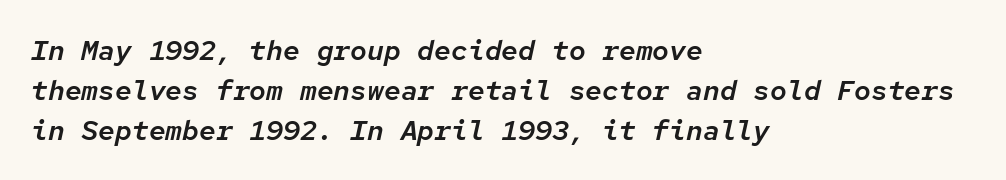
Q: Is the text italic (slanted)? A: Yes, it leans right by about 12 degrees.
Q: Is the text underlined? A: No.
Q: How is the paragraph aligned? A: Left-aligned.
Q: Is the spacing between letters normal or unusually wide? A: Normal.
Q: Is the spacing between lines tight, normal or loose? A: Normal.
Q: Width (condensed, normal, or wide)? A: Normal.
Q: Stroke contrast? A: Low.
Q: x-height? A: Medium.
Q: Monospaced? A: Yes.
